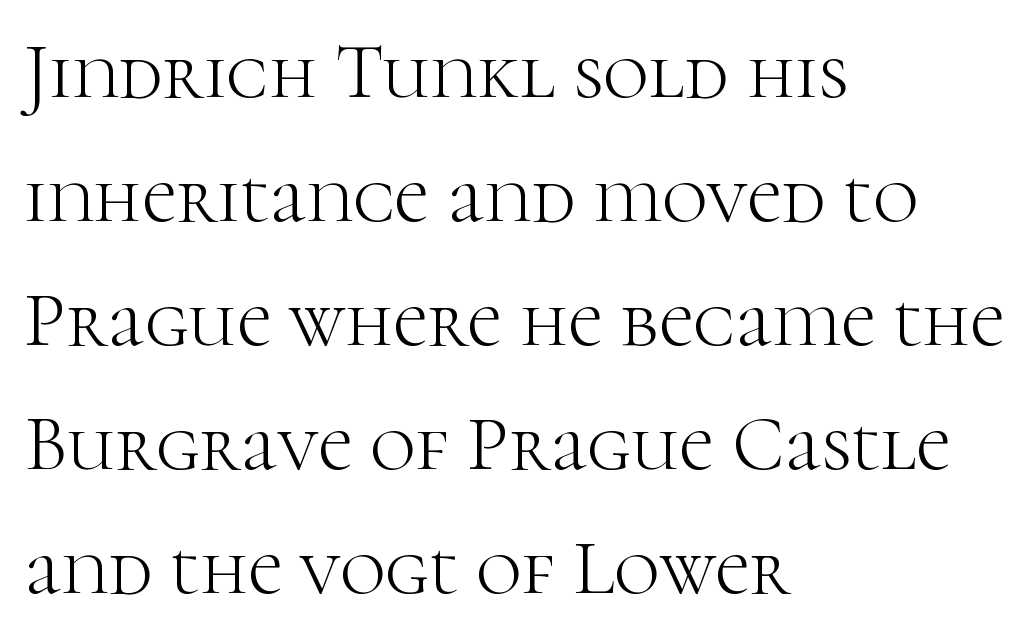
Q: Is the text bold? A: No.
Q: Is the text italic (slanted)? A: No, it is upright.
Q: Is the typeface a serif or a sans-serif typeface? A: Serif.
Q: Is the text underlined? A: No.
Q: How is the paragraph aligned? A: Left-aligned.
Q: Is the spacing between letters normal or unusually wide? A: Normal.
Q: Is the spacing between lines tight, normal or loose? A: Normal.
Q: Width (condensed, normal, or wide)? A: Normal.
Q: Stroke contrast? A: High.
Q: x-height? A: Medium.
Q: Monospaced? A: No.
